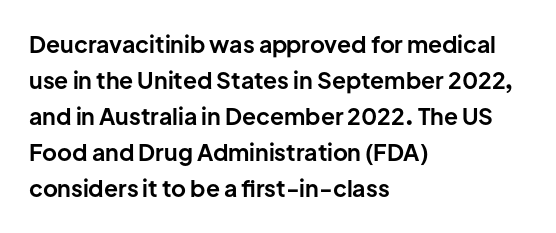
{"italic": "no", "bold": "yes", "underline": "no", "align": "left", "line_spacing": "normal", "line_spacing_ratio": 1.57, "letter_spacing": "normal", "letter_spacing_em": 0.0, "glyph_px": 23}
